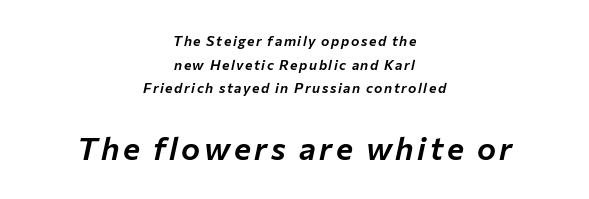
Rows of type keep a routine distance in the vertical direction. The whitespace from short lines is split evenly between both sides. The emphasis by scale lands on block number two, below. Every character sits at an angle, as italics do.
